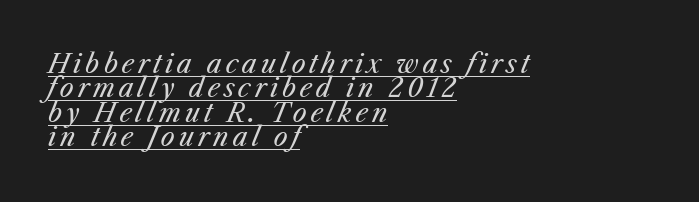
{"italic": "yes", "lean": "right", "slant_degrees": 25, "bold": "no", "underline": "yes", "align": "left", "line_spacing": "tight", "line_spacing_ratio": 0.98, "glyph_px": 25}
